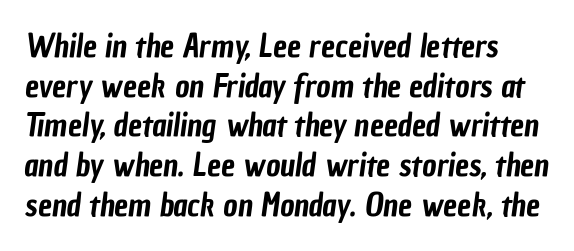
{"serif": "no", "width": "condensed", "stroke_contrast": "low", "x_height": "medium", "monospaced": "no", "underline": "no", "line_spacing": "normal", "line_spacing_ratio": 1.28, "letter_spacing": "normal", "letter_spacing_em": 0.0, "glyph_px": 31}
